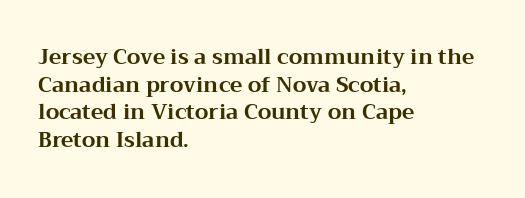
It's the straight-up-and-down kind of type. The words here are not underlined. Summary of vertical rhythm: regular, with standard interline spacing. Alignment: flush left. The rendering keeps characters at their native spacing.
